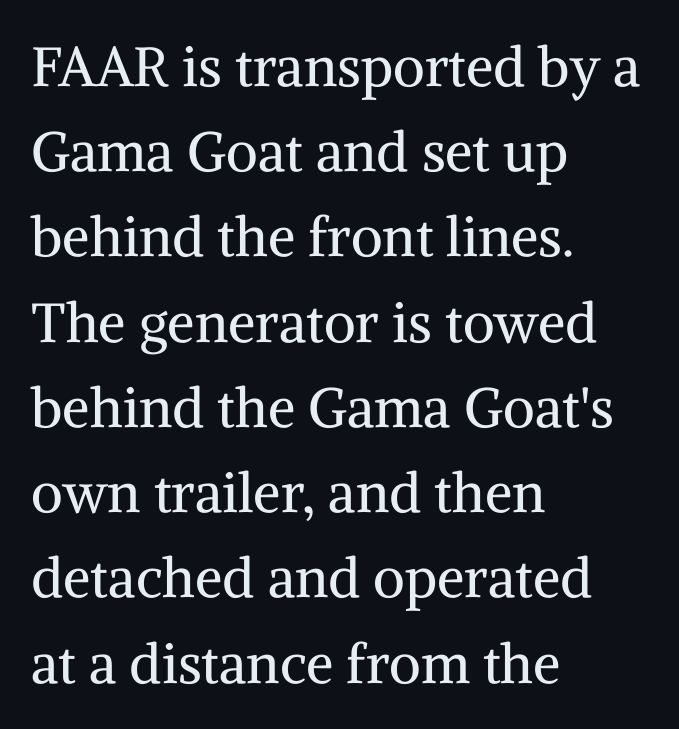
Q: Is the text bold? A: No.
Q: Is the text italic (slanted)? A: No, it is upright.
Q: Is the typeface a serif or a sans-serif typeface? A: Serif.
Q: Is the text underlined? A: No.
Q: How is the paragraph aligned? A: Left-aligned.
Q: Is the spacing between letters normal or unusually wide? A: Normal.
Q: Is the spacing between lines tight, normal or loose? A: Normal.
Q: Width (condensed, normal, or wide)? A: Normal.
Q: Stroke contrast? A: Medium.
Q: x-height? A: Medium.
Q: Monospaced? A: No.
